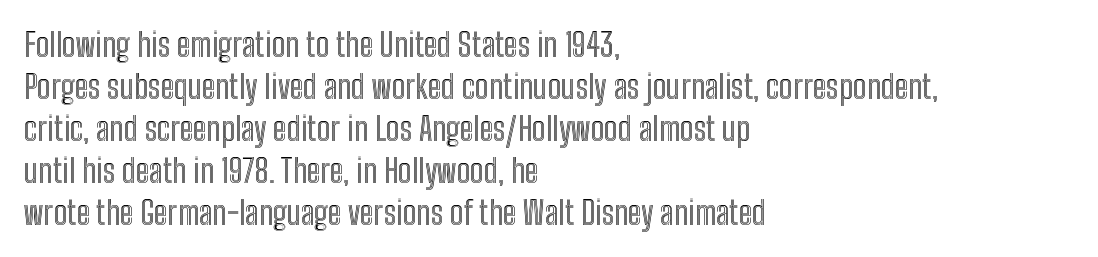
Q: Is the text italic (slanted)? A: No, it is upright.
Q: Is the text underlined? A: No.
Q: How is the paragraph aligned? A: Left-aligned.
Q: Is the spacing between letters normal or unusually wide? A: Normal.
Q: Is the spacing between lines tight, normal or loose? A: Normal.
Q: Width (condensed, normal, or wide)? A: Condensed.
Q: x-height? A: Medium.
Q: Monospaced? A: No.
